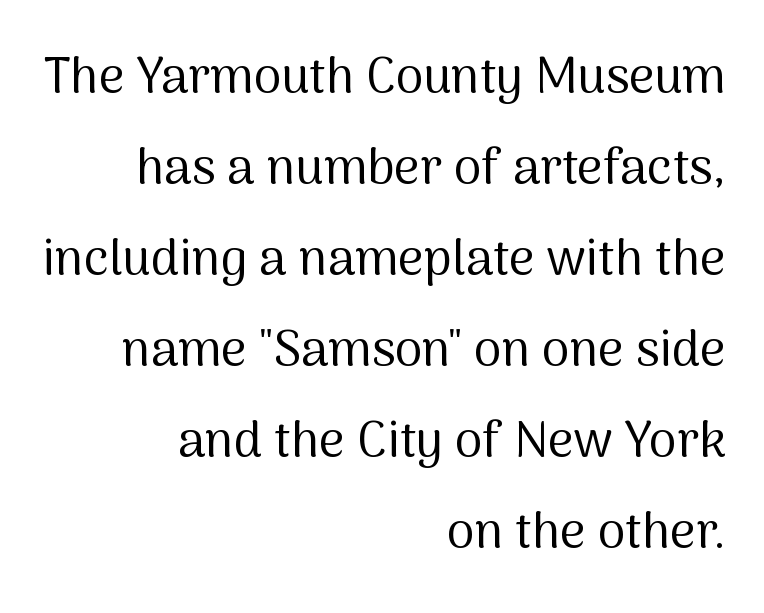
{"serif": "no", "italic": "no", "bold": "no", "weight": "regular", "width": "normal", "stroke_contrast": "medium", "x_height": "medium", "monospaced": "no", "underline": "no", "align": "right", "line_spacing_ratio": 1.82, "letter_spacing": "normal", "letter_spacing_em": 0.0, "glyph_px": 50}
